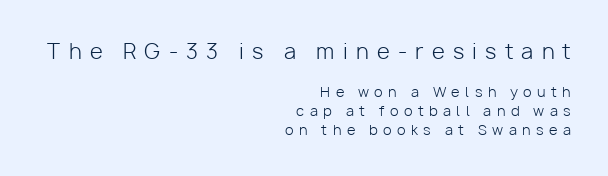
The image shows 21 px text type, upright; set right-aligned, normal line spacing (1.35x), unusually wide letter spacing (+0.39 em), not underlined; the first (top) block is 1.5x larger.
